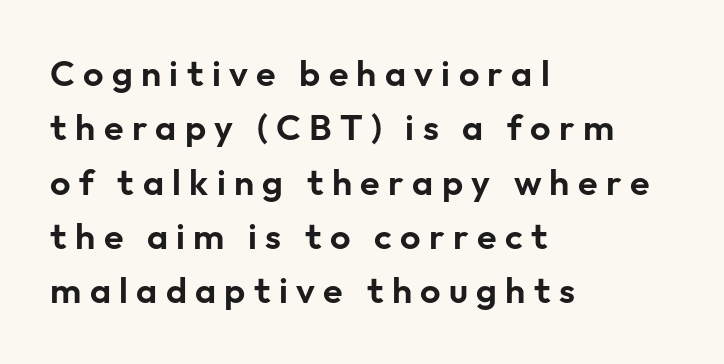
Q: Is the text italic (slanted)? A: No, it is upright.
Q: Is the typeface a serif or a sans-serif typeface? A: Sans-serif.
Q: Is the text underlined? A: No.
Q: How is the paragraph aligned? A: Left-aligned.
Q: Is the spacing between letters normal or unusually wide? A: Unusually wide.
Q: Is the spacing between lines tight, normal or loose? A: Normal.
Q: Width (condensed, normal, or wide)? A: Normal.
Q: Stroke contrast? A: Low.
Q: x-height? A: Medium.
Q: Monospaced? A: No.
